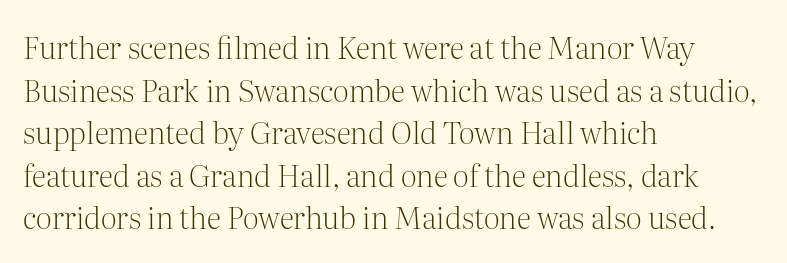
Compared with typical paragraphs, the rows here are spaced about the same. You could call the tracking neutral — neither tight nor loose. Is this a heavy cut? Hardly; it is regular or lighter. Horizontally, the lines are justified to the leading edge only. Vertical strokes here are truly vertical.
